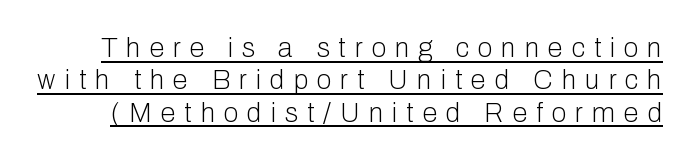
Q: Is the text bold? A: No.
Q: Is the text italic (slanted)? A: No, it is upright.
Q: Is the text underlined? A: Yes.
Q: Is the spacing between letters normal or unusually wide? A: Unusually wide.
